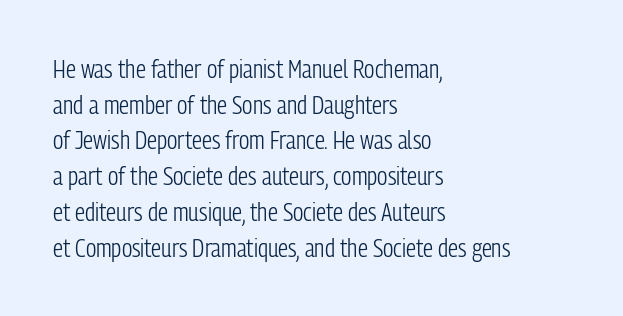
The image shows 25 px text type, upright; set left-aligned, normal line spacing (1.43x), normal letter spacing, not underlined.
